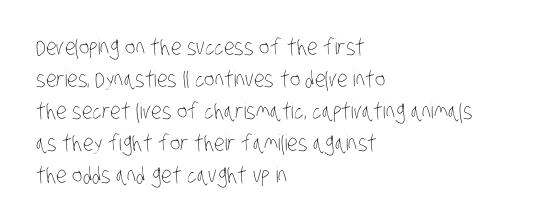
{"bold": "no", "underline": "no", "align": "left", "line_spacing": "normal", "line_spacing_ratio": 1.46, "letter_spacing": "normal", "letter_spacing_em": 0.0, "glyph_px": 22}
